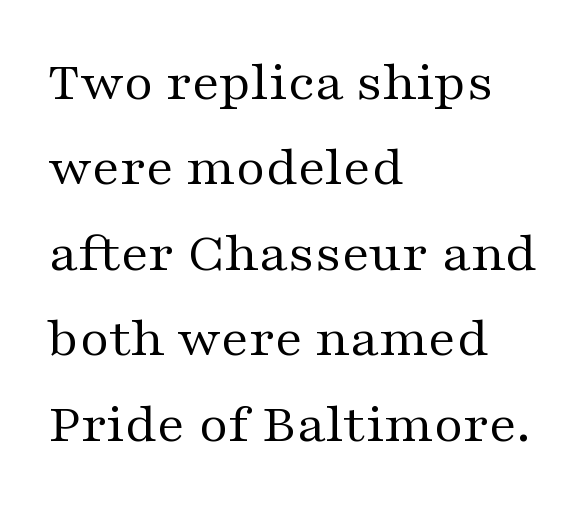
Weight: in the light-to-regular range. Inter-character spacing is left at the font's built-in metrics. When letters stand straight like this, we call the style roman or upright. Descenders hang freely into open space. In CSS terms this would be text-align: left.
